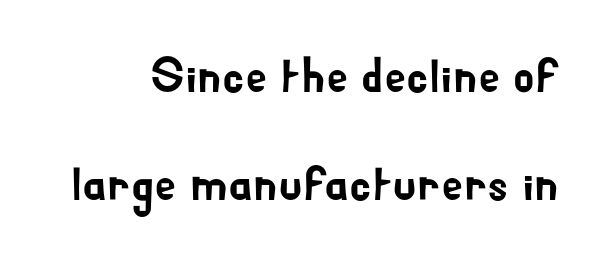
Q: Is the text italic (slanted)? A: No, it is upright.
Q: Is the typeface a serif or a sans-serif typeface? A: Sans-serif.
Q: Is the text underlined? A: No.
Q: Is the spacing between letters normal or unusually wide? A: Normal.
Q: Is the spacing between lines tight, normal or loose? A: Loose.
Q: Width (condensed, normal, or wide)? A: Normal.
Q: Stroke contrast? A: Low.
Q: x-height? A: Small.
Q: Monospaced? A: No.
